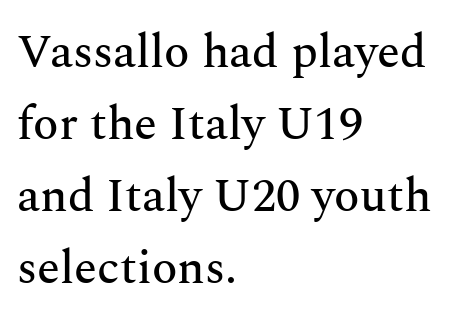
The image shows 47 px serif type, upright; set left-aligned, normal line spacing (1.53x), normal letter spacing, not underlined; medium stroke contrast and a medium x-height.
